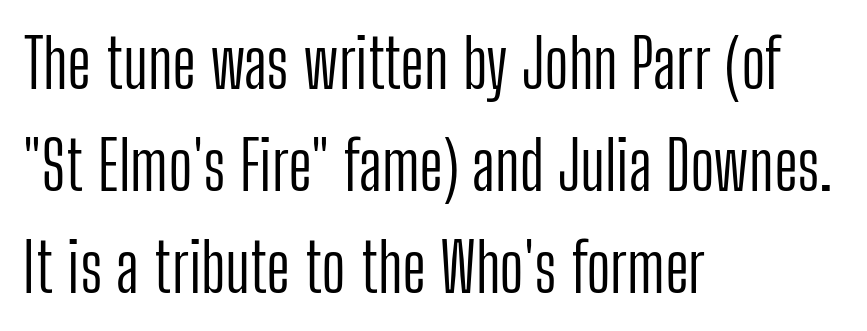
Clear beneath every line of the passage. These lines are composed in type without serifs. These lines stack with their left ends in a neat column. This is the regular roman posture of the typeface. Vertically, the passage feels balanced, rows spaced as you'd expect. Each letter keeps its own natural width here, so spacing adapts to shape.
